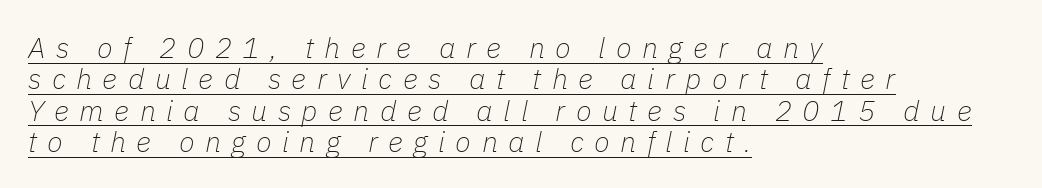
The image shows 29 px thin type, italic (leaning right); set left-aligned, tight line spacing (1.08x), unusually wide letter spacing (+0.36 em), underlined; low stroke contrast and a medium x-height.
